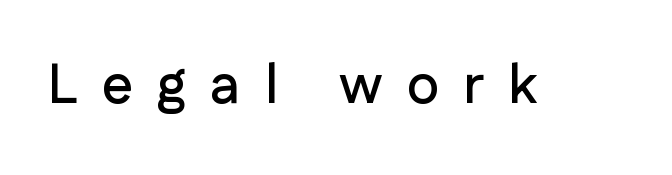
You could only call the tracking loose — the letters float apart. Notice how the stems are strictly vertical — no italics here. The letters advance in unequal steps, a hallmark of proportional type. Classification — sans serif. Check the space under the baseline: it is left empty.
